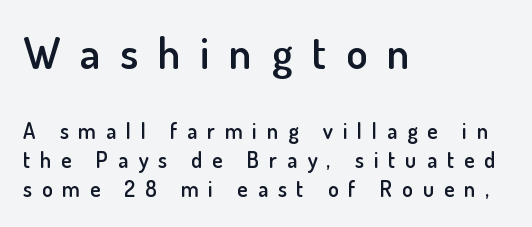
{"serif": "no", "italic": "no", "bold": "semi", "weight": "semibold", "width": "normal", "stroke_contrast": "low", "x_height": "small", "monospaced": "no", "underline": "no", "align": "left", "line_spacing": "normal", "line_spacing_ratio": 1.32, "letter_spacing": "wide", "letter_spacing_em": 0.45, "larger_block": "first", "size_ratio": 2.0, "glyph_px": 44}
